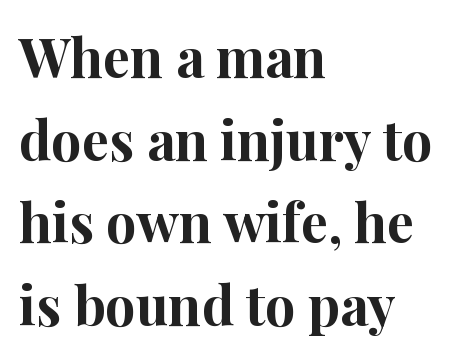
Default kerning and tracking; the words read as compact shapes. This rendering features lettering with no underline. Note the varied advance widths — an 'i' is clearly narrower than an 'm'. Ascenders rise straight up at ninety degrees. The font family rendered here belongs to the serif group. Regarding leading, the lines here are spaced in the standard way.
